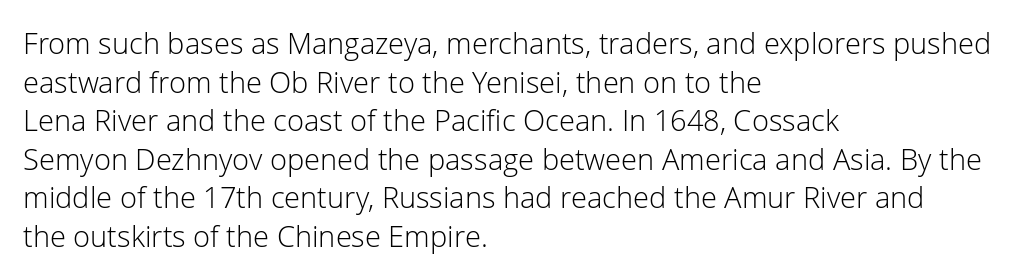
Leading matches the norm, producing a regular column. No chunkiness to these letters — they're not bold. Style check: upright. The rendering uses natural spacing where letterforms have individual widths.
